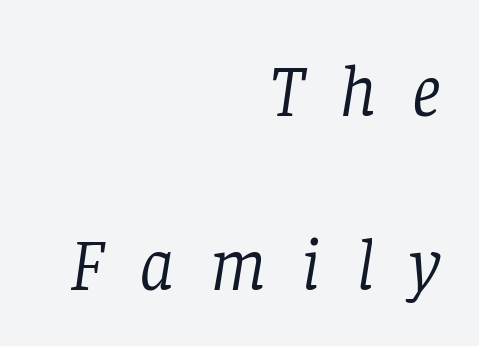
The face used here is rendered with a markedly widened letterfit. The letterforms sit at book weight or below. Letterform terminals end in serifs throughout the passage. The letters advance in unequal steps, a hallmark of proportional type.
